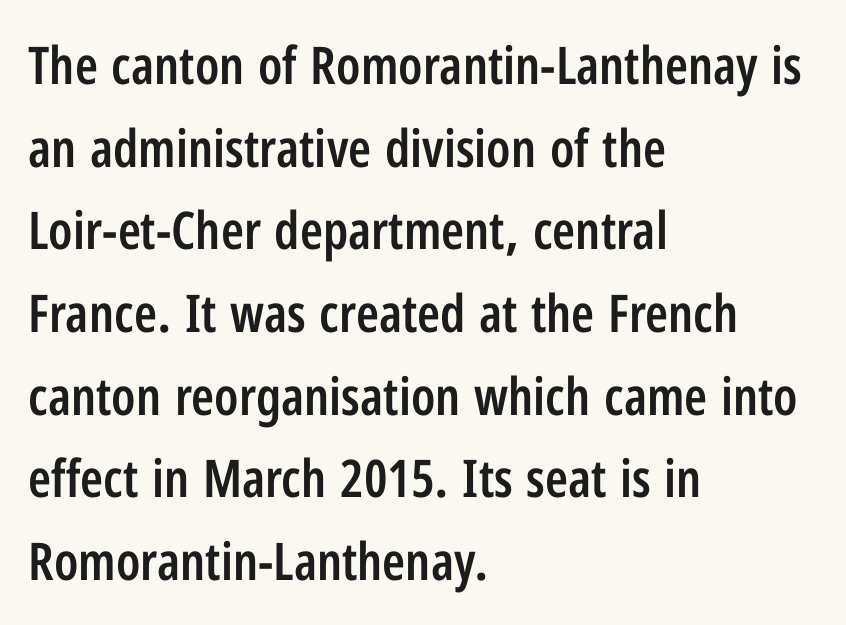
The image shows 52 px semibold, condensed sans-serif type, upright; set left-aligned, normal line spacing (1.59x), normal letter spacing, not underlined; low stroke contrast and a medium x-height.
